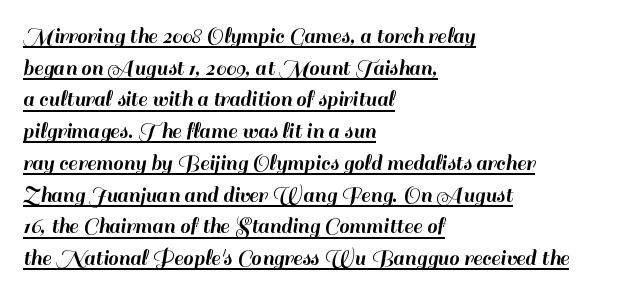
Q: Is the text italic (slanted)? A: Yes.
Q: Is the text underlined? A: Yes.
Q: How is the paragraph aligned? A: Left-aligned.
Q: Is the spacing between letters normal or unusually wide? A: Normal.
Q: Is the spacing between lines tight, normal or loose? A: Normal.
